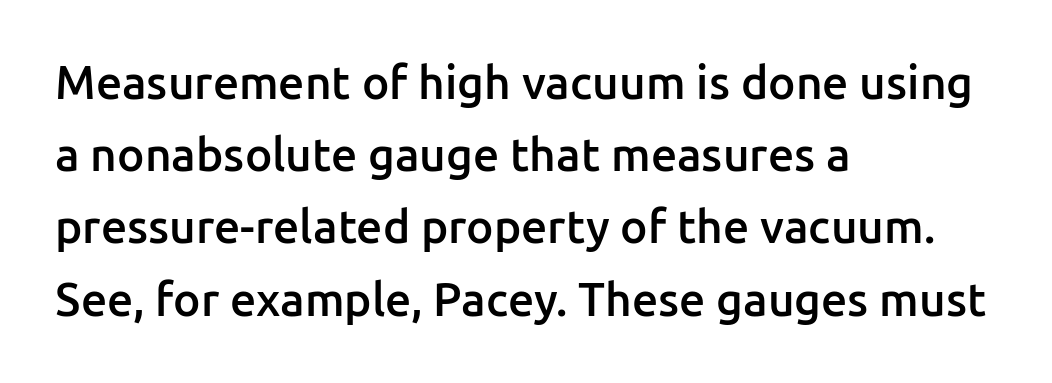
{"serif": "no", "italic": "no", "bold": "semi", "weight": "semibold", "width": "normal", "stroke_contrast": "low", "x_height": "medium", "monospaced": "no", "underline": "no", "align": "left", "line_spacing": "normal", "line_spacing_ratio": 1.57, "letter_spacing": "normal", "letter_spacing_em": 0.0, "glyph_px": 46}
